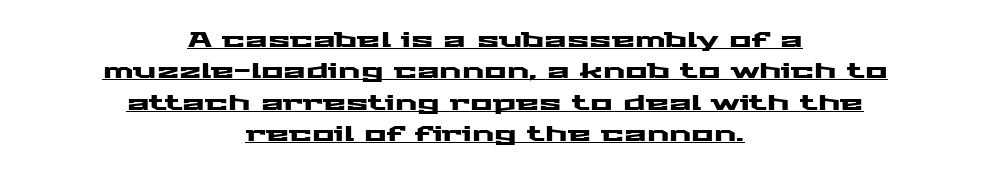
The typesetter has applied underlining to the passage shown. The designer left line spacing at the default. The letters stand straight up with perfectly vertical stems. The paragraph has two soft edges and a firm central axis. Caption: standard tracking, unaltered.
